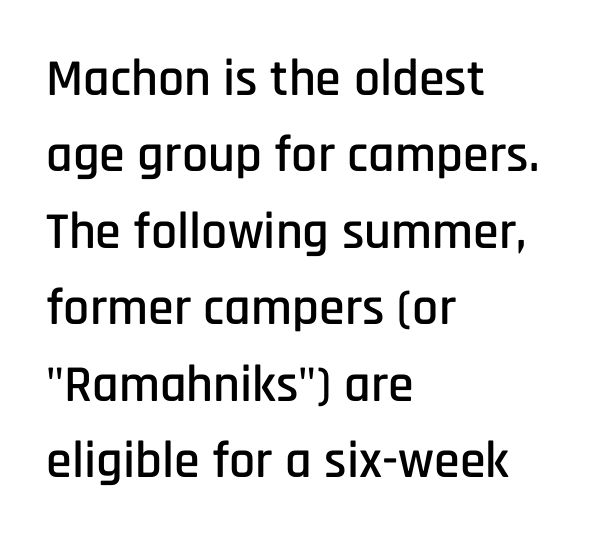
Regular leading. Compared with typical body copy, the letter spacing here is the same. The passage shown is typed in a proportional face where columns would drift. The letters stand upright; this is a roman face. Reading down the block, your eye returns to a fixed left position each line.
